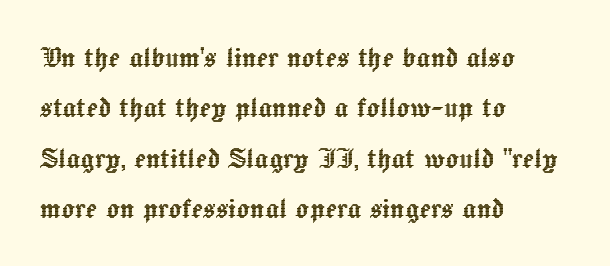
The image shows 34 px text type, upright; set left-aligned, normal line spacing (1.48x), normal letter spacing, not underlined; a medium x-height.
